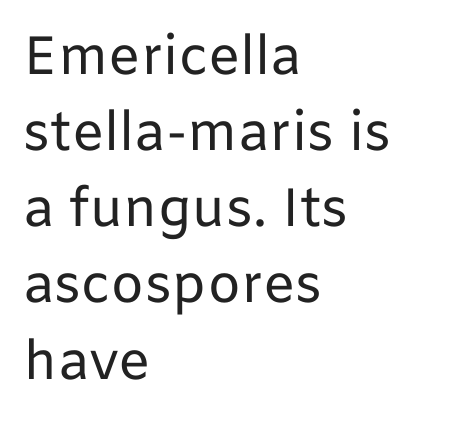
Q: Is the text bold? A: No.
Q: Is the text italic (slanted)? A: No, it is upright.
Q: Is the typeface a serif or a sans-serif typeface? A: Sans-serif.
Q: Is the text underlined? A: No.
Q: How is the paragraph aligned? A: Left-aligned.
Q: Is the spacing between letters normal or unusually wide? A: Normal.
Q: Is the spacing between lines tight, normal or loose? A: Normal.
Q: Width (condensed, normal, or wide)? A: Normal.
Q: Stroke contrast? A: Low.
Q: x-height? A: Medium.
Q: Monospaced? A: No.
